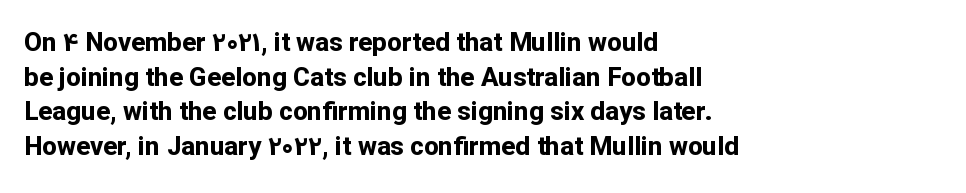
The image shows 26 px bold type, upright; set left-aligned, normal line spacing (1.33x), normal letter spacing, not underlined.
